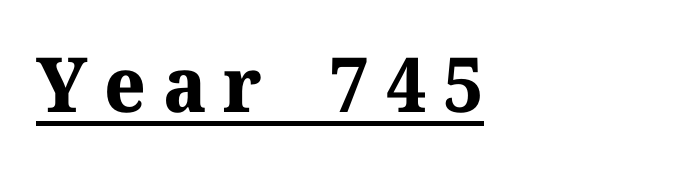
Q: Is the text bold? A: Yes.
Q: Is the text italic (slanted)? A: No, it is upright.
Q: Is the typeface a serif or a sans-serif typeface? A: Serif.
Q: Is the text underlined? A: Yes.
Q: How is the paragraph aligned? A: Left-aligned.
Q: Is the spacing between letters normal or unusually wide? A: Unusually wide.
Q: Width (condensed, normal, or wide)? A: Normal.
Q: Stroke contrast? A: Medium.
Q: x-height? A: Medium.
Q: Monospaced? A: No.
